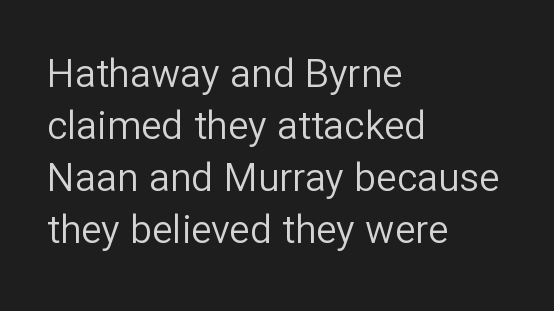
Line spacing here is normal. Posture: upright roman. You could not count columns in this text — the font is proportionally spaced. The line texture is even and compact thanks to regular tracking. Only glyphs here, with clear space below each row. Serif or sans? Sans — the stroke terminals are bare.
